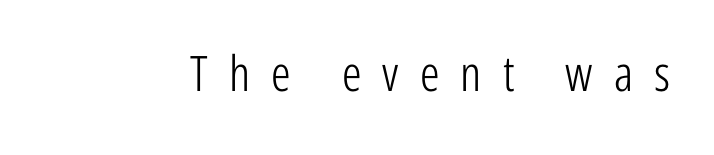
The image shows 49 px light, condensed sans-serif type, upright; set unusually wide letter spacing (+0.43 em), not underlined; low stroke contrast and a medium x-height.
